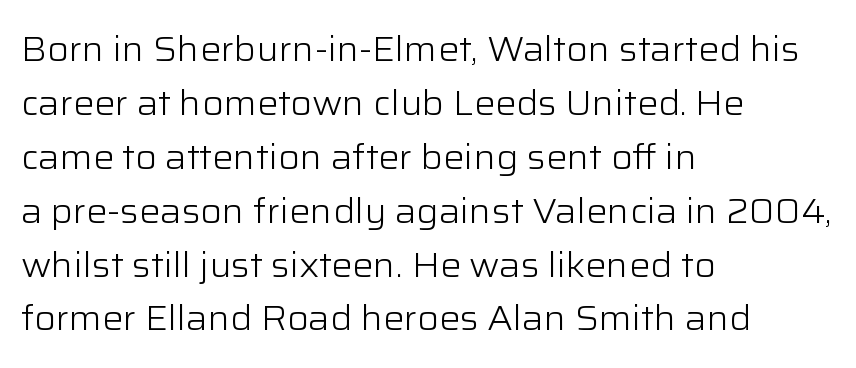
{"serif": "no", "italic": "no", "bold": "no", "weight": "light", "width": "normal", "stroke_contrast": "low", "x_height": "medium", "monospaced": "no", "underline": "no", "align": "left", "line_spacing": "normal", "line_spacing_ratio": 1.54, "letter_spacing": "normal", "letter_spacing_em": 0.0, "glyph_px": 35}
